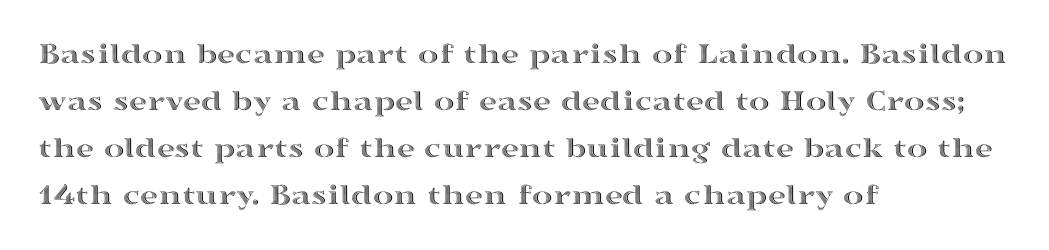
Typeset ragged right — the left edge is the straight one. Do the characters align in a grid? No, the font is proportional. The block of text has a typical density, with ordinary space between rows. Is there any slant? The stems are plumb.
